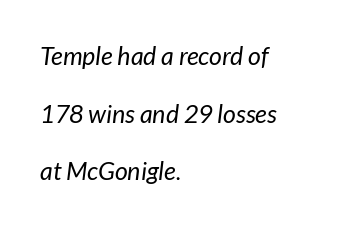
The image shows 25 px text type, italic (leaning right); set left-aligned, loose line spacing (2.31x), normal letter spacing, not underlined.
